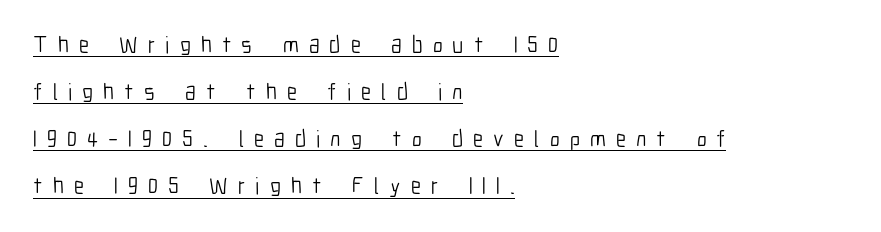
Q: Is the text bold? A: No.
Q: Is the text italic (slanted)? A: No, it is upright.
Q: Is the text underlined? A: Yes.
Q: How is the paragraph aligned? A: Left-aligned.
Q: Is the spacing between letters normal or unusually wide? A: Unusually wide.
Q: Is the spacing between lines tight, normal or loose? A: Loose.
